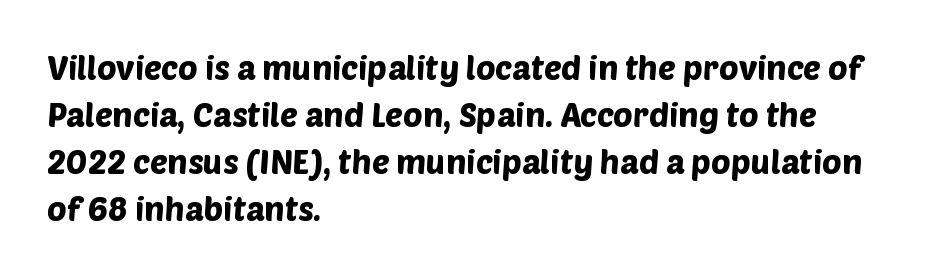
The image shows 33 px sans-serif type; set left-aligned, normal line spacing (1.42x), normal letter spacing, not underlined; low stroke contrast and a large x-height.
